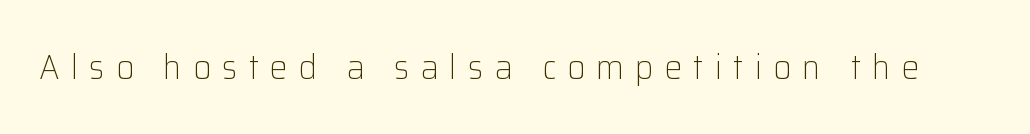
Varying glyph widths throughout — classic text-font behaviour. Each letter's strokes conclude bluntly, with no projecting serifs. Caption: face not bold, strokes unweighted. Has an underline been added? It has not. Posture: vertical. There is plenty of visible air inserted between adjacent glyphs.
